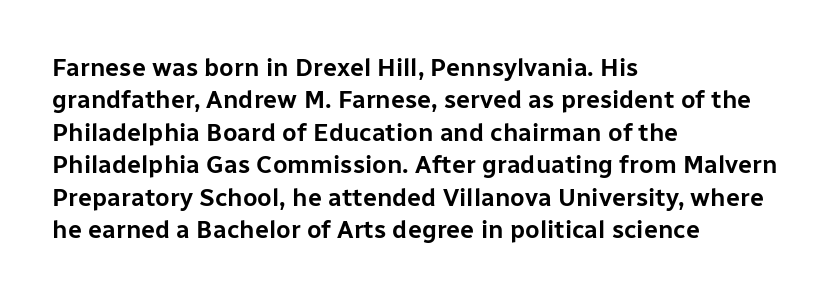
The image shows 25 px text type, upright; set left-aligned, normal line spacing (1.3x), normal letter spacing, not underlined.
